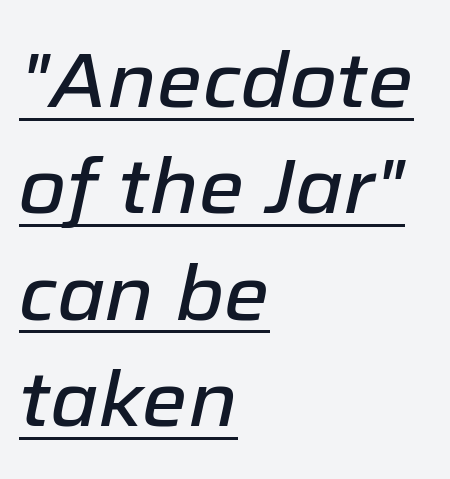
The image shows 77 px text type, italic (leaning right); set left-aligned, normal line spacing (1.38x), normal letter spacing, underlined; low stroke contrast and a medium x-height.
